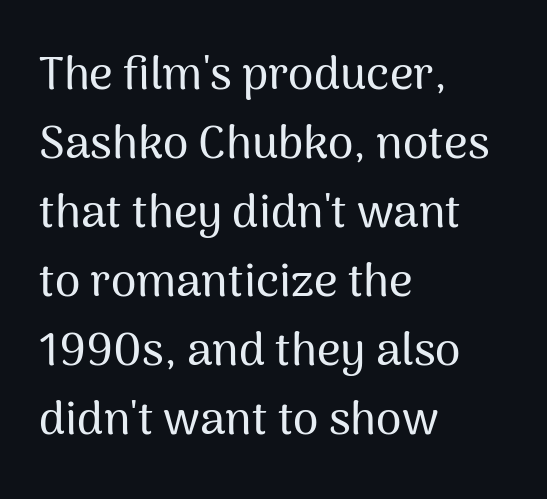
{"serif": "no", "italic": "no", "width": "normal", "stroke_contrast": "medium", "x_height": "medium", "monospaced": "no", "underline": "no", "align": "left", "line_spacing": "normal", "line_spacing_ratio": 1.5, "letter_spacing": "normal", "letter_spacing_em": 0.0, "glyph_px": 46}
